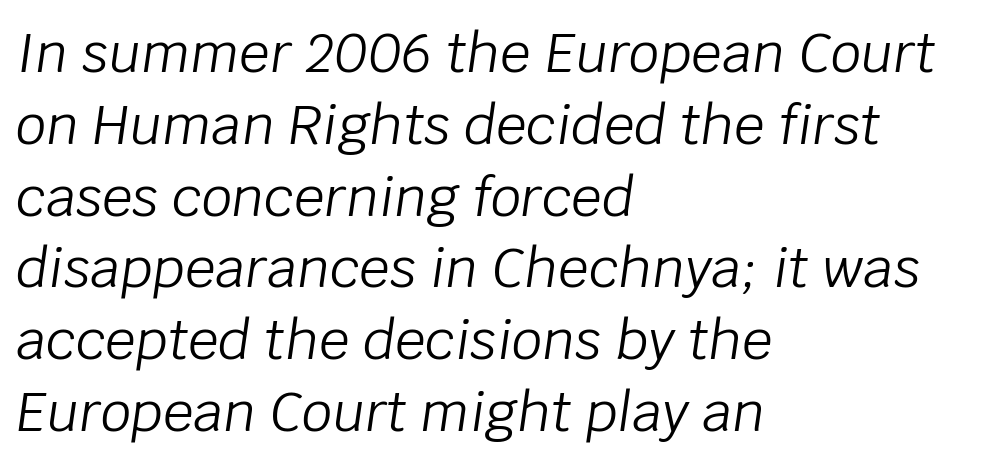
The image shows 54 px light type, italic (leaning right); set left-aligned, normal line spacing (1.33x), normal letter spacing, not underlined; low stroke contrast and a large x-height.
